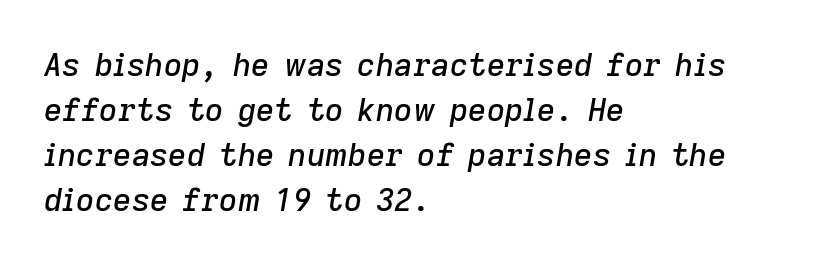
{"italic": "yes", "lean": "right", "slant_degrees": 9, "width": "normal", "stroke_contrast": "low", "x_height": "medium", "monospaced": "no", "underline": "no", "align": "left", "line_spacing": "normal", "line_spacing_ratio": 1.41, "letter_spacing": "normal", "letter_spacing_em": 0.0, "glyph_px": 32}
